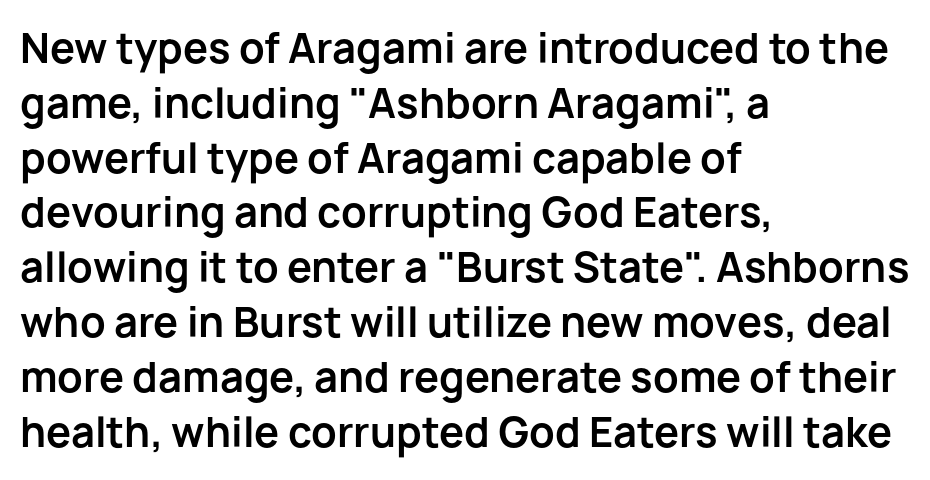
The image shows 40 px bold sans-serif type, upright; set left-aligned, normal line spacing (1.37x), normal letter spacing, not underlined; low stroke contrast and a medium x-height.
